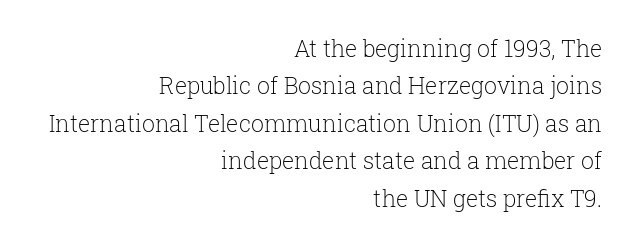
{"italic": "no", "bold": "no", "underline": "no", "align": "right", "line_spacing": "normal", "line_spacing_ratio": 1.63, "letter_spacing": "normal", "letter_spacing_em": 0.0, "glyph_px": 23}
